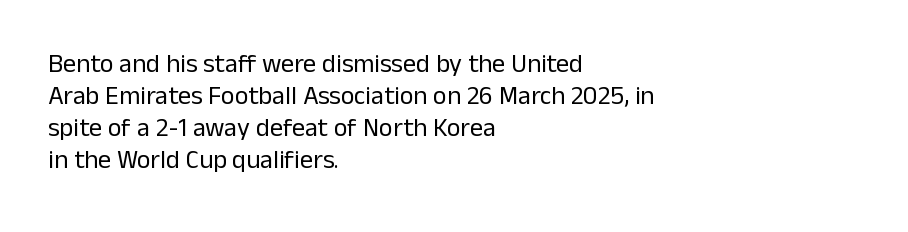
The image shows 26 px text type, upright; set left-aligned, line spacing 1.23x, normal letter spacing, not underlined.
